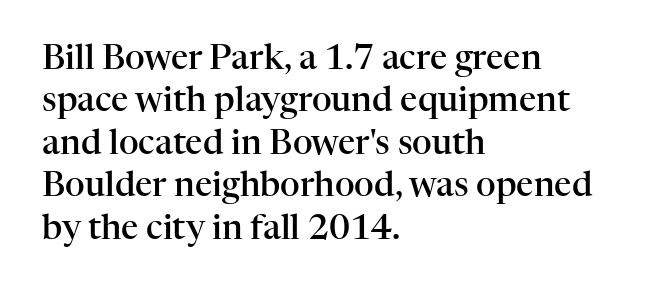
The image shows 34 px semibold serif type, upright; set left-aligned, normal line spacing (1.25x), normal letter spacing, not underlined; high stroke contrast and a medium x-height.
